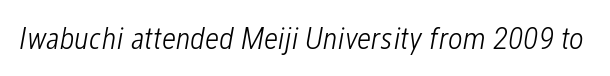
{"italic": "yes", "lean": "right", "slant_degrees": 12, "bold": "no", "weight": "light", "width": "condensed", "stroke_contrast": "low", "x_height": "medium", "monospaced": "no", "underline": "no", "letter_spacing": "normal", "letter_spacing_em": 0.0, "glyph_px": 32}
